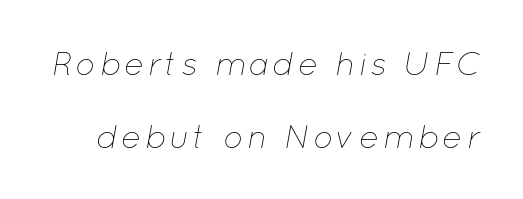
Q: Is the text bold? A: No.
Q: Is the text italic (slanted)? A: Yes, it leans right by about 12 degrees.
Q: Is the text underlined? A: No.
Q: Is the spacing between lines tight, normal or loose? A: Loose.
Q: Width (condensed, normal, or wide)? A: Normal.
Q: Stroke contrast? A: Low.
Q: x-height? A: Medium.
Q: Monospaced? A: No.
